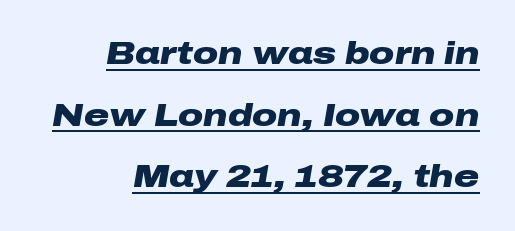
Honestly, the letter spacing is just normal — you wouldn't notice it. Notice how the passage keeps a crisp vertical edge on the right only. A typesetter would call this leading open, well beyond the default. The typesetting leans heavy: a genuine bold.
